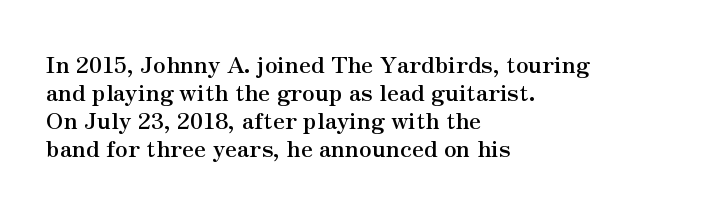
Q: Is the text bold? A: Yes.
Q: Is the text italic (slanted)? A: No, it is upright.
Q: Is the text underlined? A: No.
Q: How is the paragraph aligned? A: Left-aligned.
Q: Is the spacing between letters normal or unusually wide? A: Normal.
